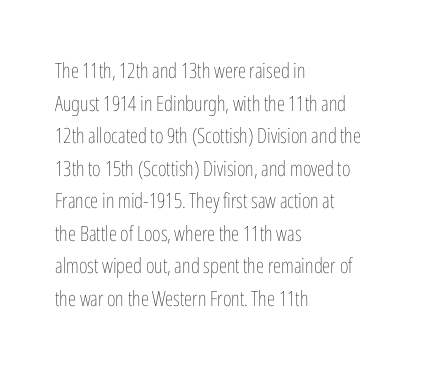
{"italic": "no", "bold": "no", "underline": "no", "align": "left", "line_spacing": "normal", "line_spacing_ratio": 1.55, "letter_spacing": "normal", "letter_spacing_em": 0.0, "glyph_px": 21}
